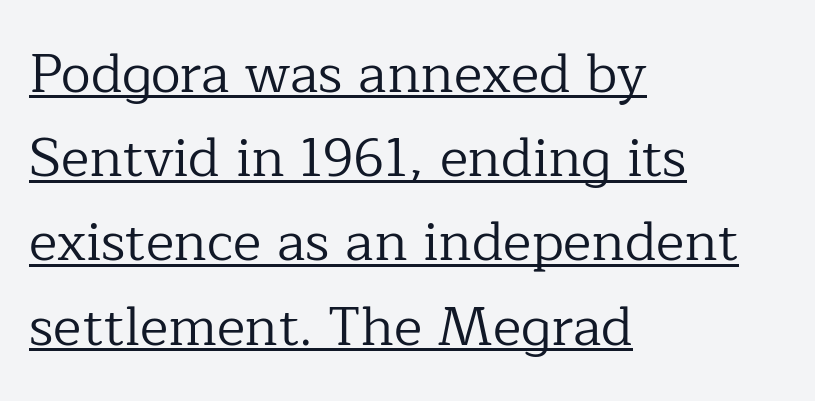
All the whitespace from short lines collects on the right. These characters rest on top of a visible drawn line. The passage shown is typeset with a serif family. Default kerning and tracking; the words read as compact shapes. Is there any slant? The stems are plumb.
